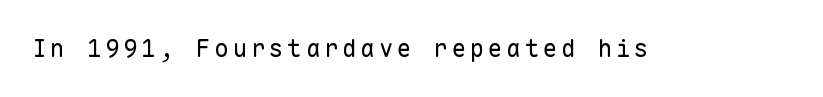
Only glyphs here, with clear space below each row. Posture: upright roman. The font is comparable to plain body text, perhaps lighter.
